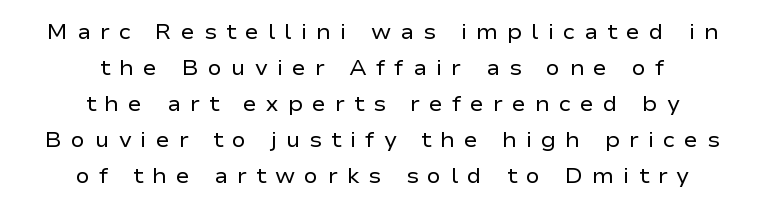
The image shows 21 px text type, upright; set centered, line spacing 1.71x, unusually wide letter spacing (+0.43 em), not underlined.
